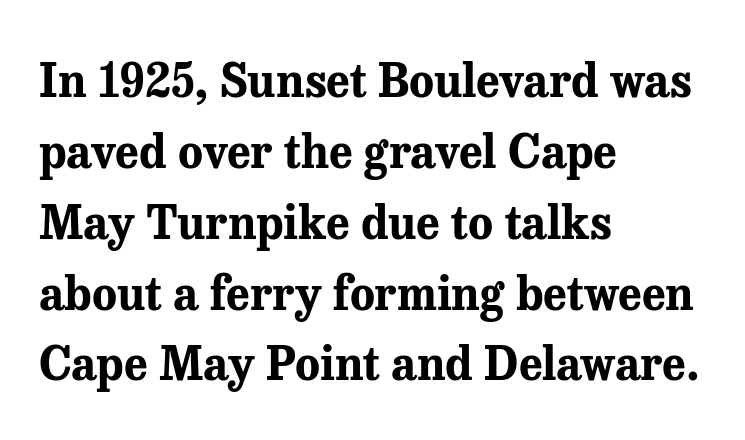
The image shows 46 px bold serif type, upright; set left-aligned, normal line spacing (1.54x), normal letter spacing, not underlined; medium stroke contrast and a medium x-height.
